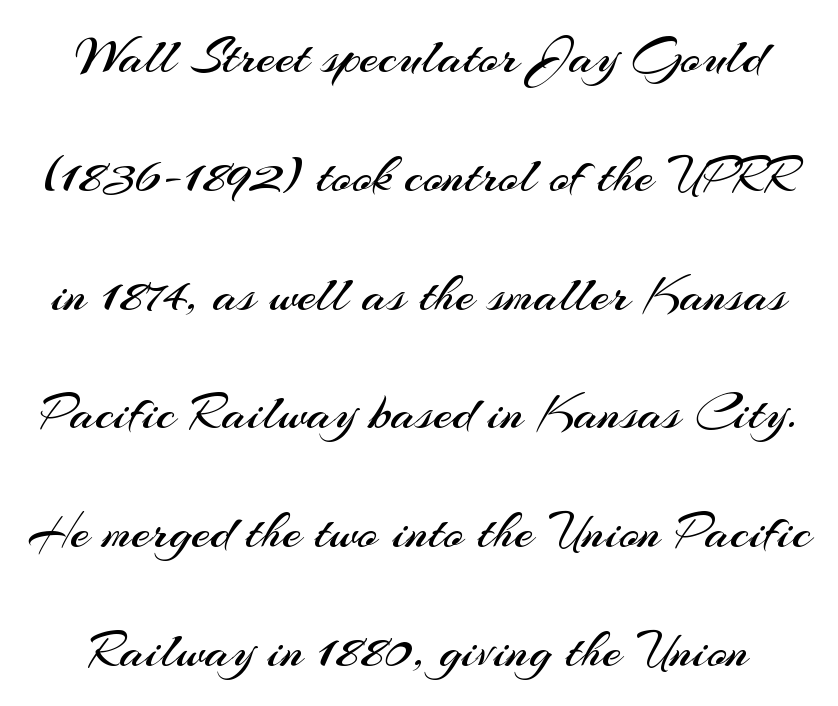
The image shows 54 px regular-weight sans-serif type; set loose line spacing (2.2x), normal letter spacing, not underlined; medium stroke contrast and a small x-height.
